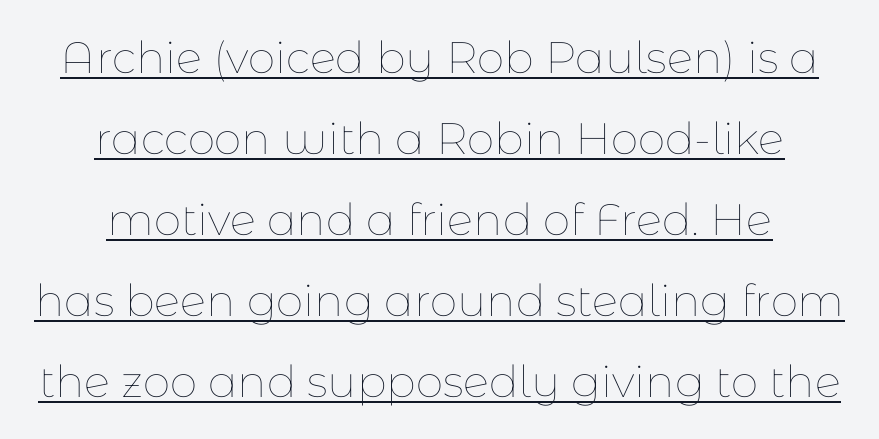
{"italic": "no", "bold": "no", "weight": "thin", "width": "normal", "stroke_contrast": "low", "x_height": "medium", "monospaced": "no", "underline": "yes", "align": "center", "line_spacing_ratio": 1.84, "letter_spacing": "normal", "letter_spacing_em": 0.0, "glyph_px": 44}
